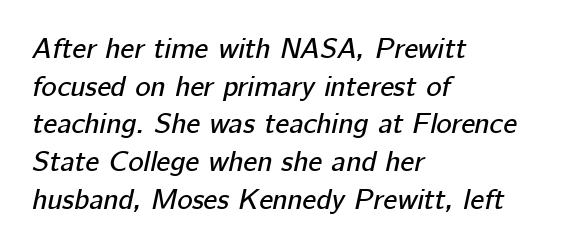
{"italic": "yes", "lean": "right", "slant_degrees": 12, "width": "normal", "stroke_contrast": "low", "x_height": "medium", "monospaced": "no", "underline": "no", "align": "left", "line_spacing": "normal", "line_spacing_ratio": 1.3, "letter_spacing": "normal", "letter_spacing_em": 0.0, "glyph_px": 29}
